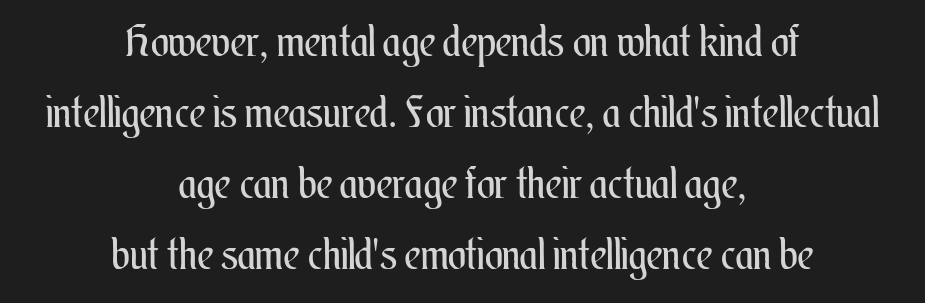
Q: Is the text bold? A: No.
Q: Is the text italic (slanted)? A: No, it is upright.
Q: Is the text underlined? A: No.
Q: How is the paragraph aligned? A: Centered.
Q: Is the spacing between letters normal or unusually wide? A: Normal.
Q: Is the spacing between lines tight, normal or loose? A: Normal.
Q: Width (condensed, normal, or wide)? A: Condensed.
Q: Stroke contrast? A: Medium.
Q: x-height? A: Small.
Q: Monospaced? A: No.
